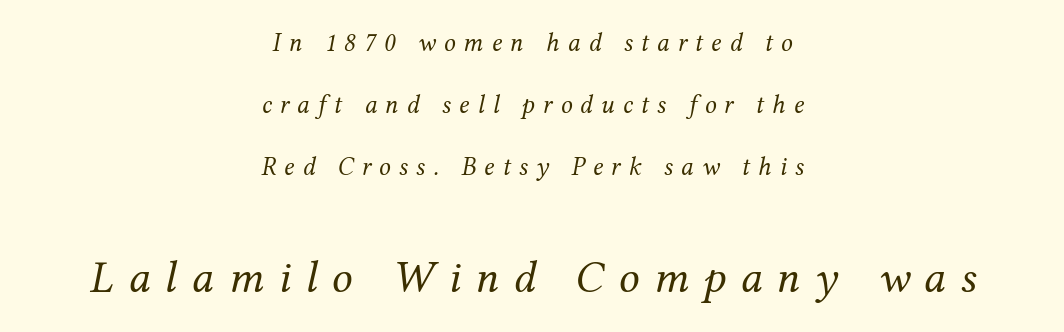
{"serif": "yes", "italic": "yes", "lean": "right", "slant_degrees": 12, "bold": "no", "weight": "regular", "width": "normal", "stroke_contrast": "medium", "x_height": "medium", "monospaced": "no", "underline": "no", "align": "center", "line_spacing": "loose", "line_spacing_ratio": 2.39, "letter_spacing": "wide", "letter_spacing_em": 0.31, "larger_block": "second", "size_ratio": 1.77, "glyph_px": 46}
